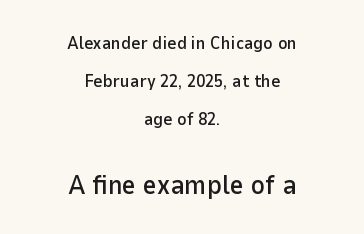
Does extra space separate the letters? No, they use regular spacing. Compared with a flush-left layout, this one balances lines on the center instead. Note: smaller setting up top, larger setting below. Decoration check: the copy has no underline.
